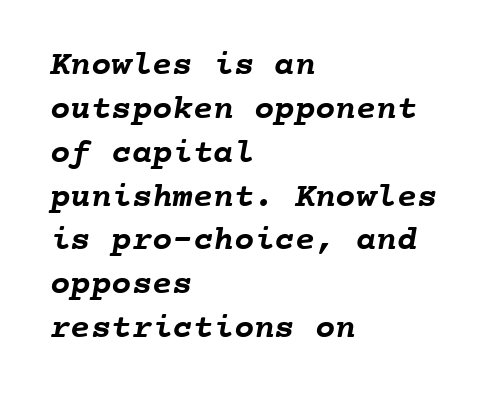
The gap between lines stays unmarked. Each new line begins a customary step beneath the previous one. What stands out about the letter spacing? Nothing — it is the standard amount. Think of a typewriter: that constant character pitch is what you see here. As a designer I'd log this as weight 700, bold.
